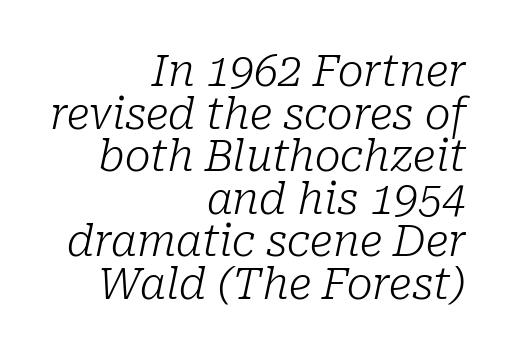
Q: Is the text bold? A: No.
Q: Is the text italic (slanted)? A: Yes, it leans right by about 10 degrees.
Q: Is the typeface a serif or a sans-serif typeface? A: Serif.
Q: Is the text underlined? A: No.
Q: How is the paragraph aligned? A: Right-aligned.
Q: Is the spacing between letters normal or unusually wide? A: Normal.
Q: Is the spacing between lines tight, normal or loose? A: Tight.
Q: Width (condensed, normal, or wide)? A: Normal.
Q: Stroke contrast? A: Low.
Q: x-height? A: Medium.
Q: Monospaced? A: No.
